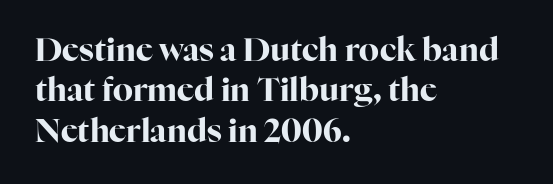
{"serif": "yes", "italic": "no", "bold": "yes", "weight": "bold", "width": "normal", "stroke_contrast": "high", "x_height": "medium", "monospaced": "no", "underline": "no", "align": "left", "line_spacing": "normal", "line_spacing_ratio": 1.26, "letter_spacing": "normal", "letter_spacing_em": 0.0, "glyph_px": 32}
